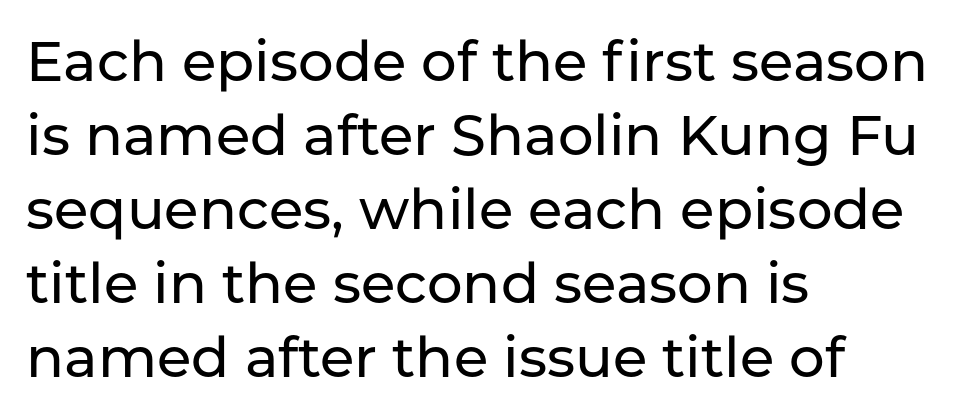
Q: Is the text italic (slanted)? A: No, it is upright.
Q: Is the typeface a serif or a sans-serif typeface? A: Sans-serif.
Q: Is the text underlined? A: No.
Q: How is the paragraph aligned? A: Left-aligned.
Q: Is the spacing between letters normal or unusually wide? A: Normal.
Q: Is the spacing between lines tight, normal or loose? A: Normal.
Q: Width (condensed, normal, or wide)? A: Normal.
Q: Stroke contrast? A: Low.
Q: x-height? A: Medium.
Q: Monospaced? A: No.
